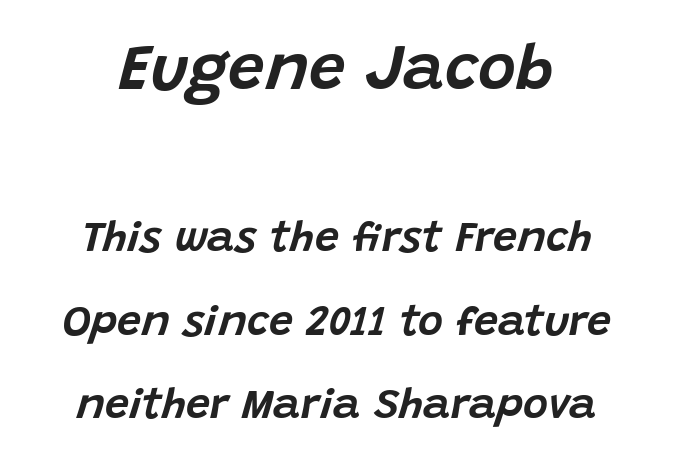
The image shows 65 px text type, italic (leaning right); set loose line spacing (1.94x), normal letter spacing, not underlined; the first (top) block is 1.51x larger; low stroke contrast and a large x-height.
